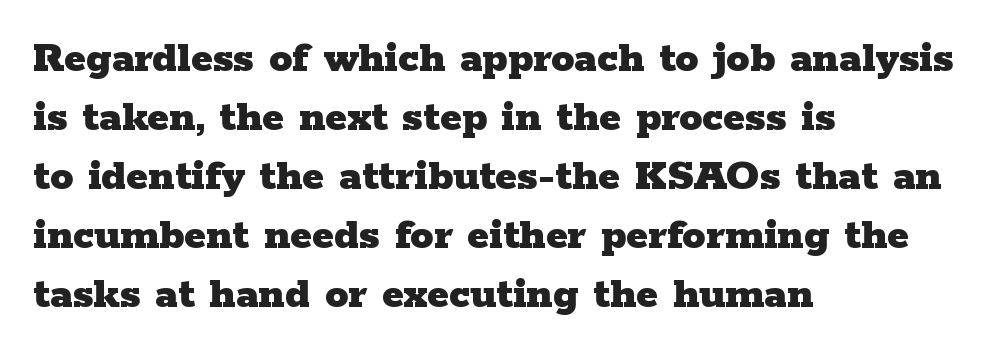
The image shows 46 px heavy, wide serif type, upright; set left-aligned, normal line spacing (1.28x), normal letter spacing, not underlined; low stroke contrast and a medium x-height.
